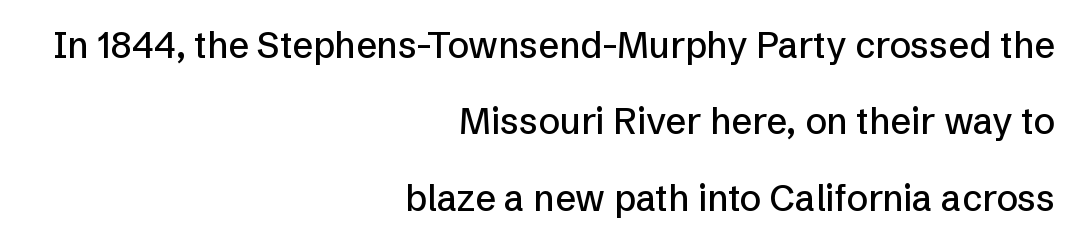
{"serif": "no", "italic": "no", "width": "normal", "stroke_contrast": "low", "x_height": "medium", "monospaced": "no", "underline": "no", "align": "right", "line_spacing": "loose", "line_spacing_ratio": 2.12, "letter_spacing": "normal", "letter_spacing_em": 0.0, "glyph_px": 36}
